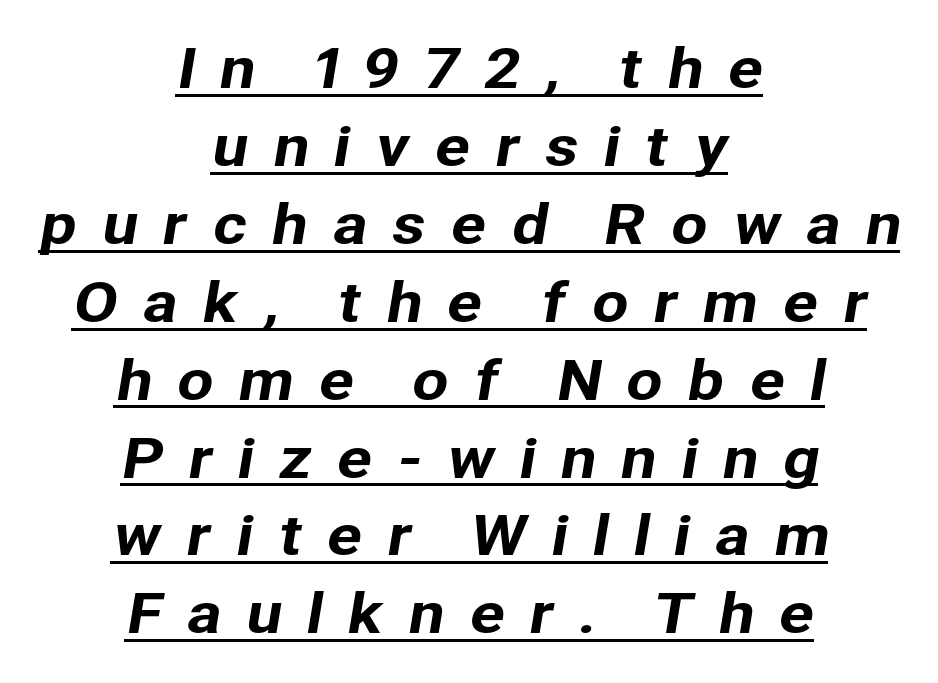
Q: Is the typeface a serif or a sans-serif typeface? A: Sans-serif.
Q: Is the text underlined? A: Yes.
Q: How is the paragraph aligned? A: Centered.
Q: Is the spacing between letters normal or unusually wide? A: Unusually wide.
Q: Is the spacing between lines tight, normal or loose? A: Normal.
Q: Width (condensed, normal, or wide)? A: Normal.
Q: Stroke contrast? A: Low.
Q: x-height? A: Medium.
Q: Monospaced? A: No.
